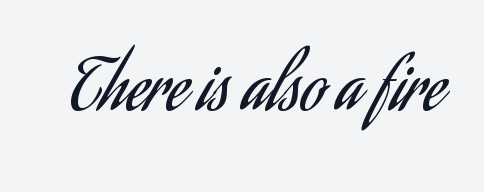
Quick note: underline off. The passage shown is typed in a proportional face where columns would drift. Each word holds together tightly as a unit, with standard inter-letter gaps. The glyphs in this specimen are sans serif. On a weight scale, this lands at 450 or below.
